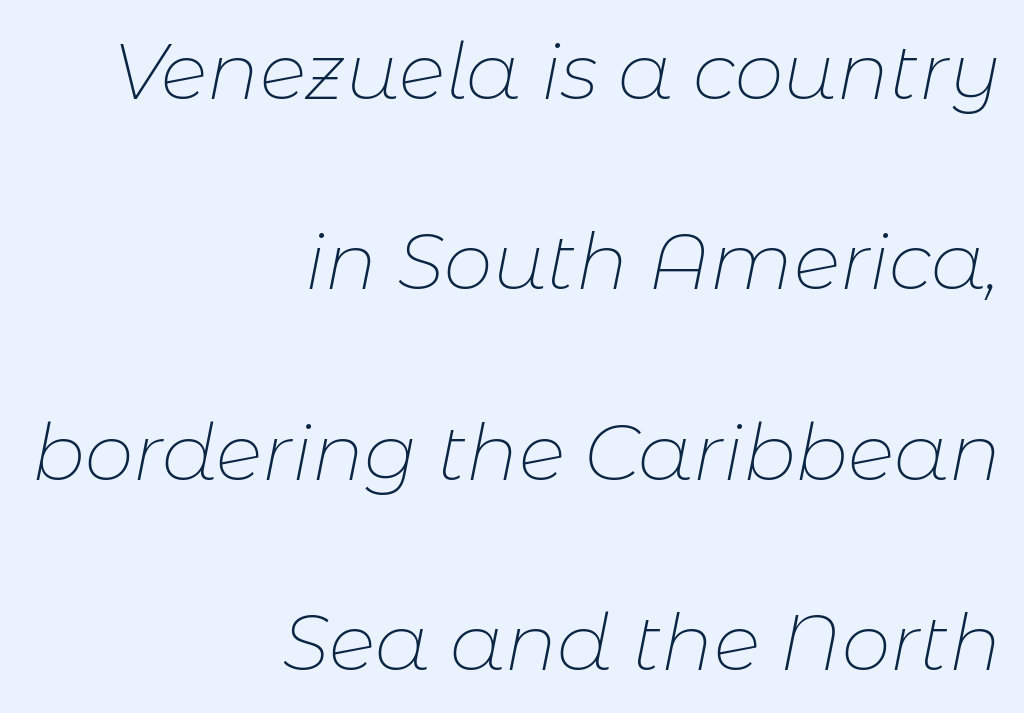
The ragged edge is on the left, which tells us the setting is flush right. The glyphs are unaccompanied by any horizontal stroke below them. Emphasis-style slanted type is in use. The rendering uses a large line-height, opening up the rows. These lines are rendered in a variable-pitch font.
